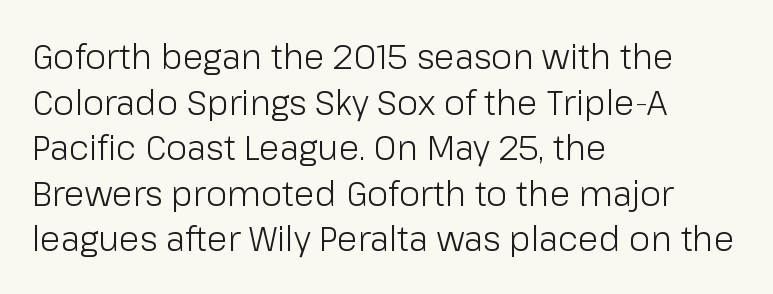
There is no visible air inserted between adjacent glyphs. Think of a printed novel: that variable character pitch is what you see here. Successive baselines arrive at the customary interval. This is sans-serif lettering, the kind often seen on screens and signage.
